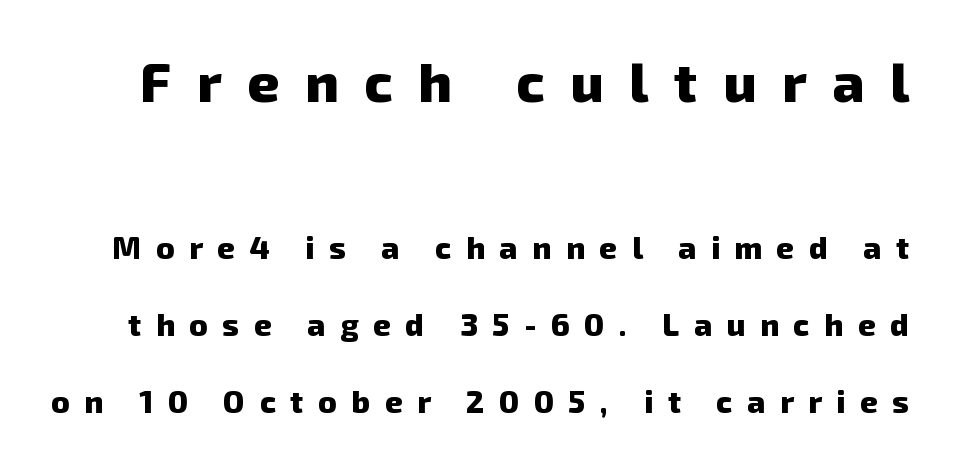
Is there much room between lines? Yes — plenty of vertical air separates them. Words float on clear page, feet unadorned. Note the varied advance widths — an 'i' is clearly narrower than an 'm'. A student would notice the top passage is typeset larger than what follows. The type is letterspaced generously, with wide tracking.
